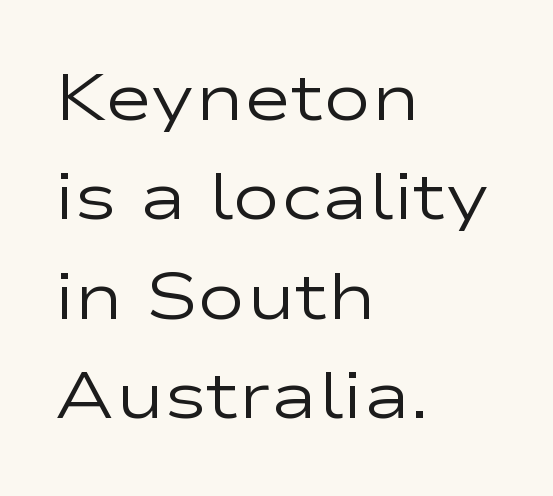
{"serif": "no", "italic": "no", "bold": "no", "weight": "regular", "width": "wide", "stroke_contrast": "low", "x_height": "medium", "monospaced": "no", "underline": "no", "align": "left", "line_spacing": "normal", "line_spacing_ratio": 1.53, "letter_spacing": "normal", "letter_spacing_em": 0.0, "glyph_px": 65}
